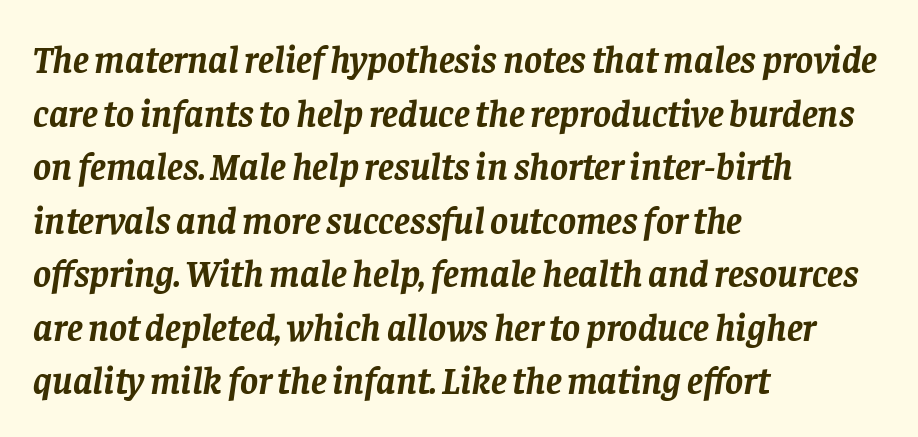
Q: Is the text bold? A: Yes.
Q: Is the text italic (slanted)? A: Yes, it leans right by about 8 degrees.
Q: Is the typeface a serif or a sans-serif typeface? A: Serif.
Q: Is the text underlined? A: No.
Q: How is the paragraph aligned? A: Left-aligned.
Q: Is the spacing between letters normal or unusually wide? A: Normal.
Q: Is the spacing between lines tight, normal or loose? A: Normal.
Q: Width (condensed, normal, or wide)? A: Normal.
Q: Stroke contrast? A: Low.
Q: x-height? A: Large.
Q: Monospaced? A: No.
